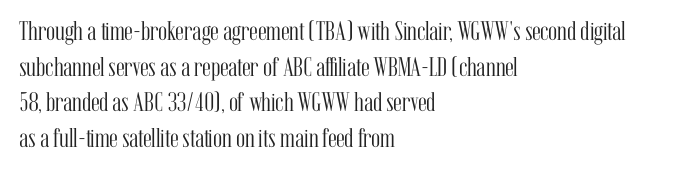
The image shows 27 px text type, upright; set left-aligned, normal line spacing (1.32x), normal letter spacing, not underlined.
